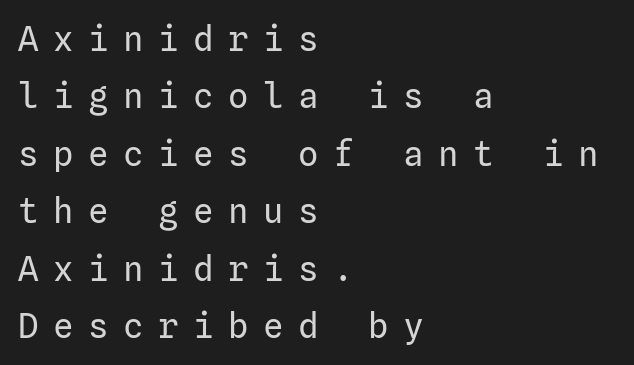
Q: Is the text bold? A: No.
Q: Is the text italic (slanted)? A: No, it is upright.
Q: Is the typeface a serif or a sans-serif typeface? A: Sans-serif.
Q: Is the text underlined? A: No.
Q: How is the paragraph aligned? A: Left-aligned.
Q: Is the spacing between letters normal or unusually wide? A: Unusually wide.
Q: Is the spacing between lines tight, normal or loose? A: Normal.
Q: Width (condensed, normal, or wide)? A: Normal.
Q: Stroke contrast? A: Low.
Q: x-height? A: Medium.
